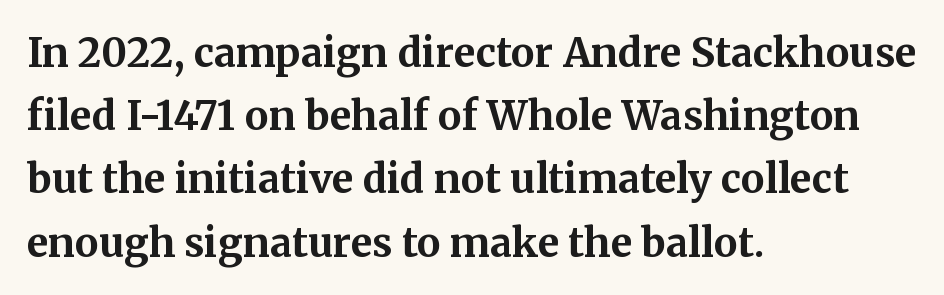
The image shows 40 px bold serif type, upright; set left-aligned, normal line spacing (1.58x), normal letter spacing, not underlined; medium stroke contrast and a medium x-height.
